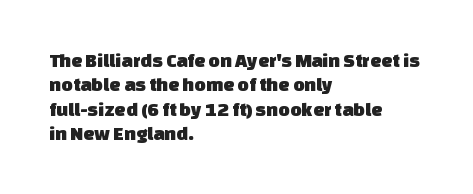
{"underline": "no", "align": "left", "line_spacing_ratio": 1.22, "letter_spacing": "normal", "letter_spacing_em": 0.0, "glyph_px": 20}
